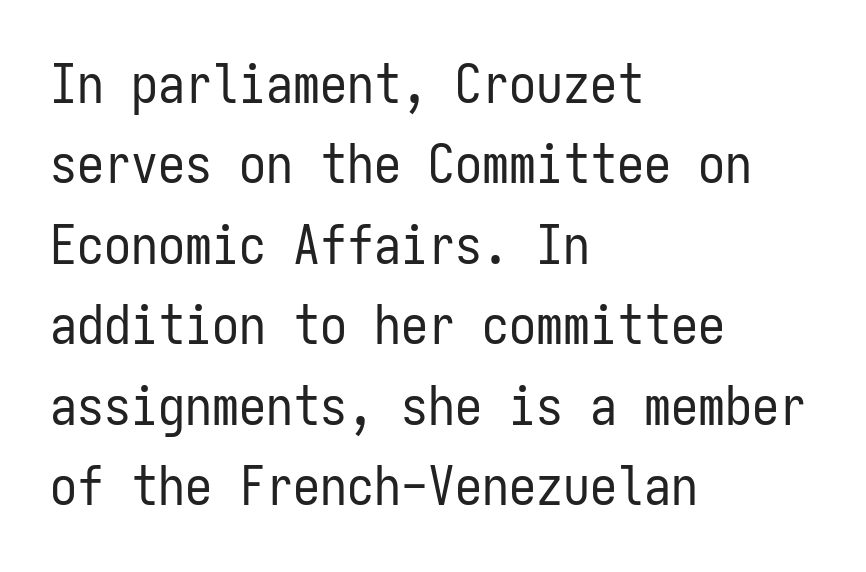
Q: Is the text bold? A: No.
Q: Is the text italic (slanted)? A: No, it is upright.
Q: Is the typeface a serif or a sans-serif typeface? A: Sans-serif.
Q: Is the text underlined? A: No.
Q: How is the paragraph aligned? A: Left-aligned.
Q: Is the spacing between letters normal or unusually wide? A: Normal.
Q: Is the spacing between lines tight, normal or loose? A: Normal.
Q: Width (condensed, normal, or wide)? A: Condensed.
Q: Stroke contrast? A: Low.
Q: x-height? A: Medium.
Q: Monospaced? A: Yes.
